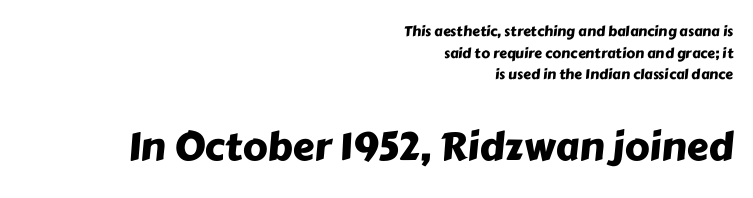
{"serif": "no", "width": "normal", "stroke_contrast": "low", "x_height": "medium", "monospaced": "no", "underline": "no", "align": "right", "line_spacing": "normal", "line_spacing_ratio": 1.55, "letter_spacing": "normal", "letter_spacing_em": 0.0, "larger_block": "second", "size_ratio": 2.79, "glyph_px": 39}
